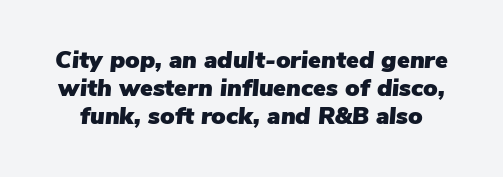
Only glyphs here, with clear space below each row. The line texture is even and compact thanks to regular tracking. An italicized treatment has been applied to the whole sample.
